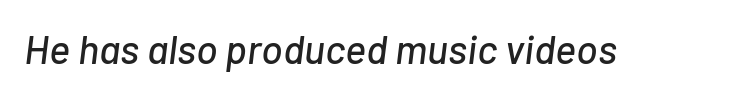
{"italic": "yes", "lean": "right", "slant_degrees": 7, "width": "normal", "stroke_contrast": "low", "x_height": "medium", "monospaced": "no", "underline": "no", "letter_spacing": "normal", "letter_spacing_em": 0.0, "glyph_px": 40}
